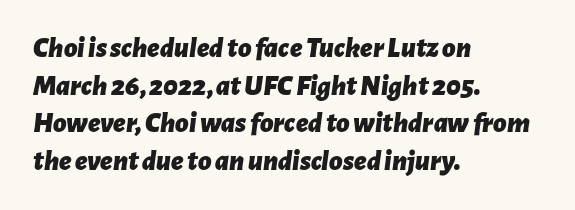
This sample keeps an unexceptional amount of space between lines. Strokes here are thick enough to call this a true bold. A typesetter would mark this as italic. Does the copy run flush right? No — it runs flush left. These lines are rendered in a variable-pitch font. Type without underlining.
